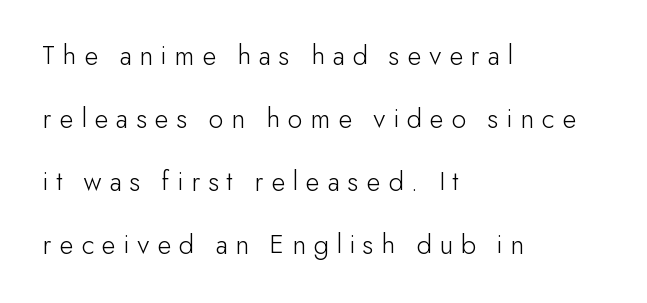
The rendering uses a large line-height, opening up the rows. Unlike a traditional serif, this face leaves its strokes unadorned. The rendering inserts visible extra space after every character. This is the regular roman posture of the typeface. Spacing verdict: proportional, widths tailored to each character. The specimen omits any rule beneath the text block's lines.
